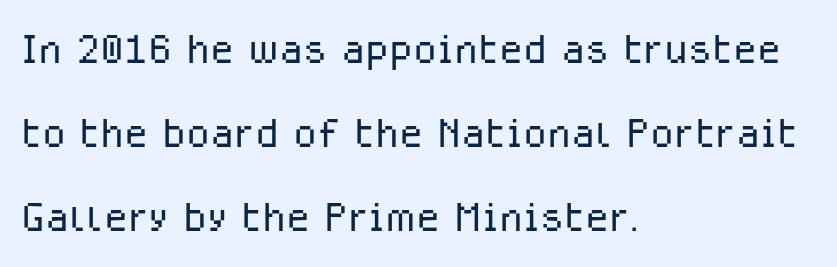
The image shows 55 px light sans-serif type, upright; set left-aligned, normal line spacing (1.53x), normal letter spacing, not underlined; low stroke contrast and a medium x-height.
